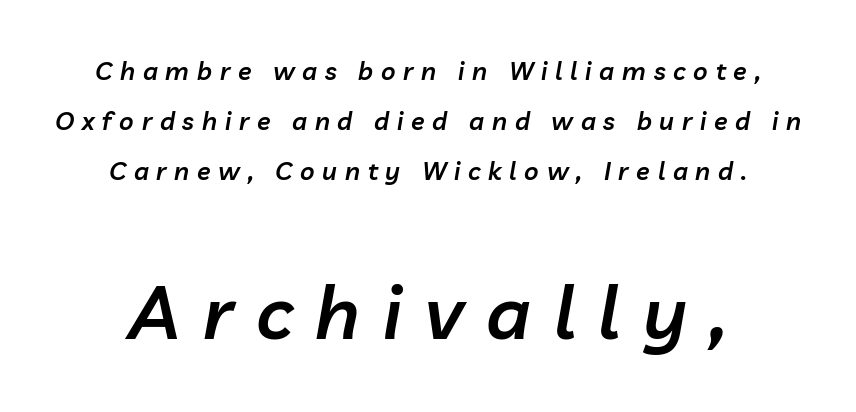
{"italic": "yes", "lean": "right", "slant_degrees": 10, "bold": "semi", "weight": "semibold", "width": "normal", "stroke_contrast": "low", "x_height": "medium", "monospaced": "no", "underline": "no", "line_spacing": "loose", "line_spacing_ratio": 2.01, "letter_spacing": "wide", "letter_spacing_em": 0.31, "larger_block": "second", "size_ratio": 2.96, "glyph_px": 74}
